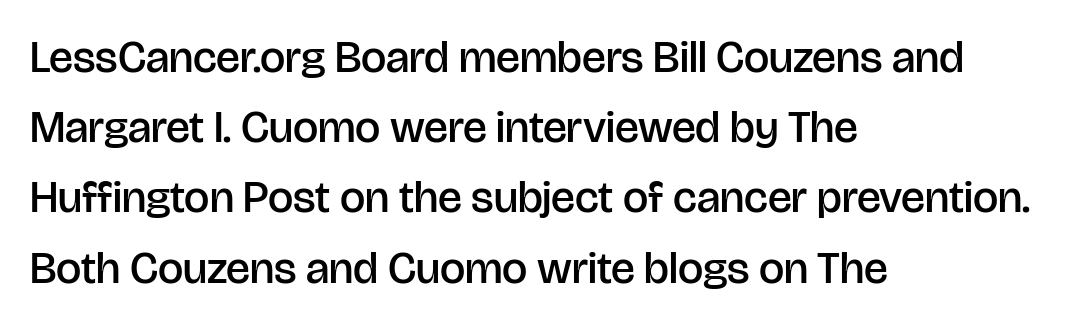
{"serif": "no", "italic": "no", "bold": "semi", "weight": "semibold", "width": "normal", "stroke_contrast": "low", "x_height": "large", "monospaced": "no", "underline": "no", "align": "left", "line_spacing": "normal", "line_spacing_ratio": 1.56, "letter_spacing": "normal", "letter_spacing_em": 0.0, "glyph_px": 45}
